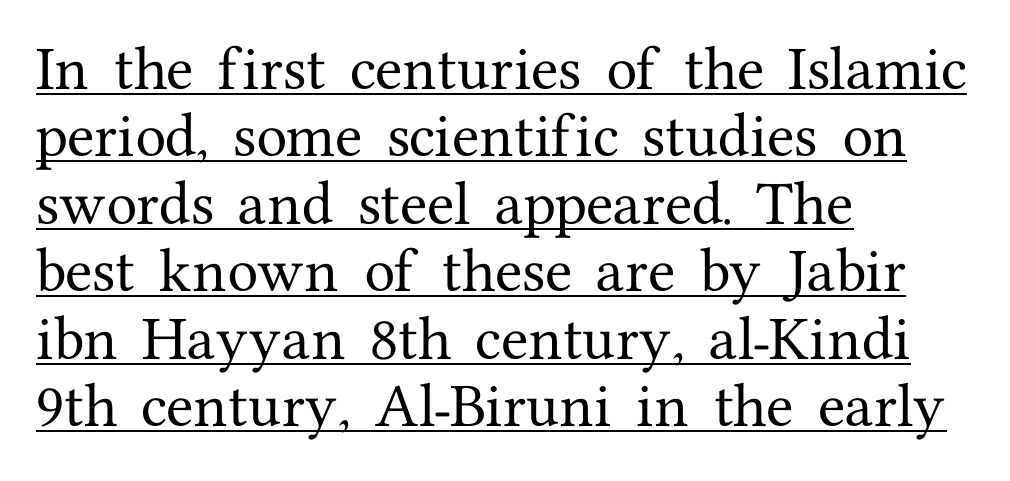
Q: Is the text italic (slanted)? A: No, it is upright.
Q: Is the typeface a serif or a sans-serif typeface? A: Serif.
Q: Is the text underlined? A: Yes.
Q: How is the paragraph aligned? A: Left-aligned.
Q: Is the spacing between letters normal or unusually wide? A: Normal.
Q: Is the spacing between lines tight, normal or loose? A: Normal.
Q: Width (condensed, normal, or wide)? A: Normal.
Q: Stroke contrast? A: Medium.
Q: x-height? A: Medium.
Q: Monospaced? A: No.
